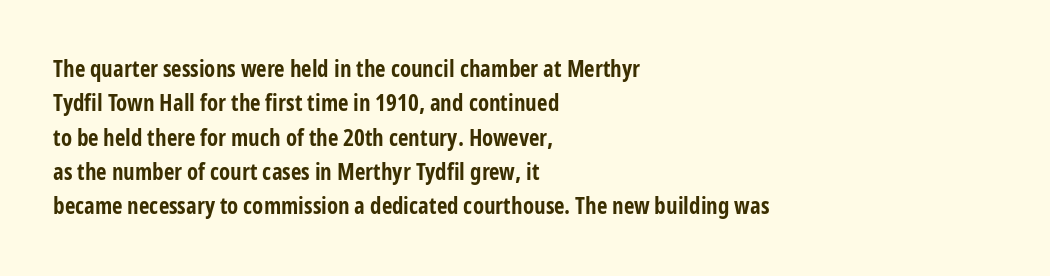
Q: Is the text bold? A: Yes.
Q: Is the text italic (slanted)? A: No, it is upright.
Q: Is the text underlined? A: No.
Q: How is the paragraph aligned? A: Left-aligned.
Q: Is the spacing between letters normal or unusually wide? A: Normal.
Q: Is the spacing between lines tight, normal or loose? A: Normal.
